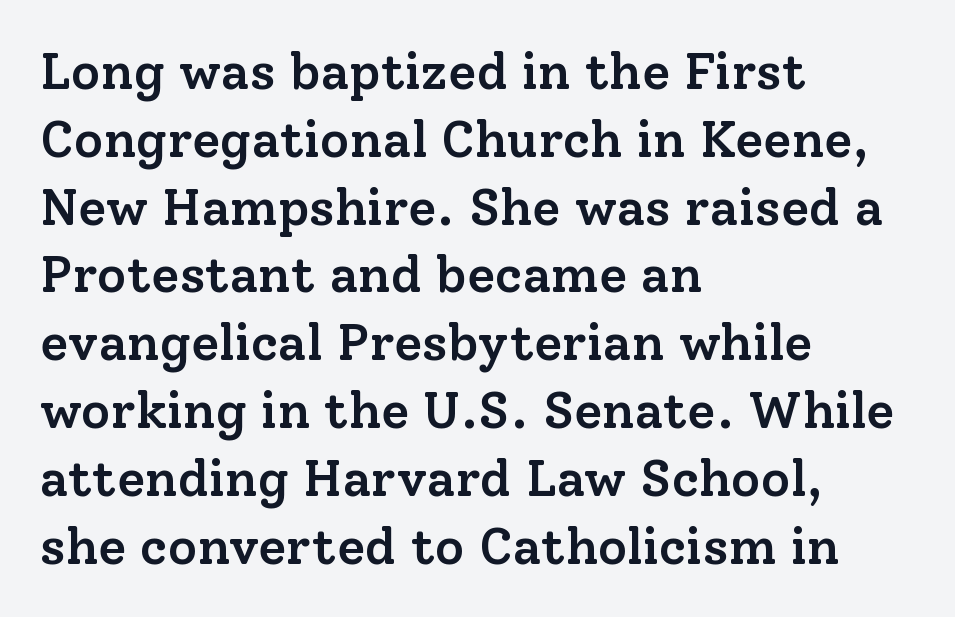
Q: Is the text bold? A: Semi-bold.
Q: Is the text italic (slanted)? A: No, it is upright.
Q: Is the typeface a serif or a sans-serif typeface? A: Serif.
Q: Is the text underlined? A: No.
Q: How is the paragraph aligned? A: Left-aligned.
Q: Is the spacing between letters normal or unusually wide? A: Normal.
Q: Is the spacing between lines tight, normal or loose? A: Normal.
Q: Width (condensed, normal, or wide)? A: Normal.
Q: Stroke contrast? A: Low.
Q: x-height? A: Medium.
Q: Monospaced? A: No.
